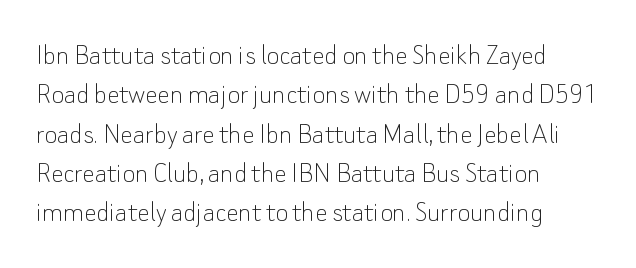
Students, observe: this is what conventionally led text looks like. Standard letterfit; no display-style spreading of the glyphs. If you drew a line through each stem, it would be perfectly vertical. The letters carry no serifs — their stems end cleanly without finishing strokes. Note the varied advance widths — an 'i' is clearly narrower than an 'm'.
